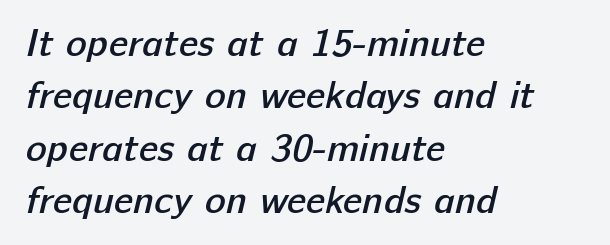
Q: Is the text bold? A: Semi-bold.
Q: Is the typeface a serif or a sans-serif typeface? A: Sans-serif.
Q: Is the text underlined? A: No.
Q: How is the paragraph aligned? A: Left-aligned.
Q: Is the spacing between letters normal or unusually wide? A: Normal.
Q: Is the spacing between lines tight, normal or loose? A: Normal.
Q: Width (condensed, normal, or wide)? A: Normal.
Q: Stroke contrast? A: Low.
Q: x-height? A: Medium.
Q: Monospaced? A: No.
